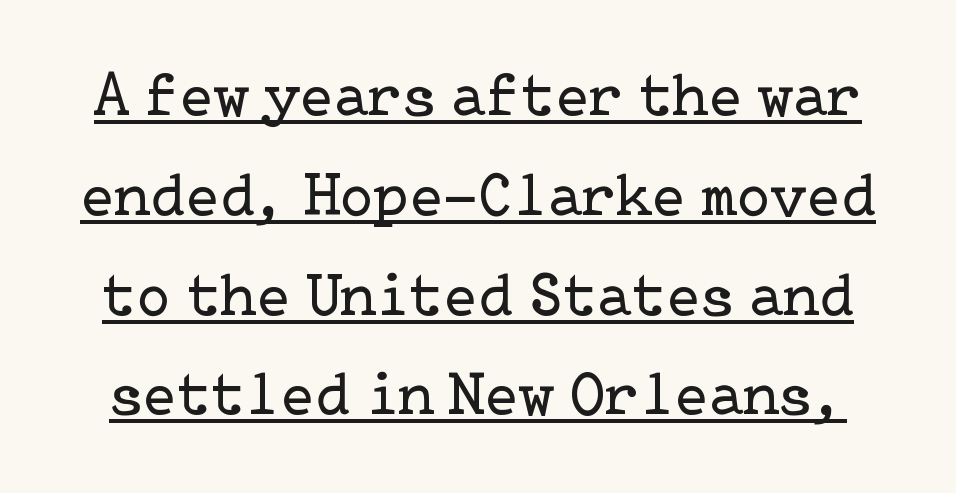
Q: Is the text bold? A: No.
Q: Is the text italic (slanted)? A: No, it is upright.
Q: Is the typeface a serif or a sans-serif typeface? A: Serif.
Q: Is the text underlined? A: Yes.
Q: Is the spacing between letters normal or unusually wide? A: Normal.
Q: Is the spacing between lines tight, normal or loose? A: Normal.
Q: Width (condensed, normal, or wide)? A: Normal.
Q: Stroke contrast? A: Low.
Q: x-height? A: Medium.
